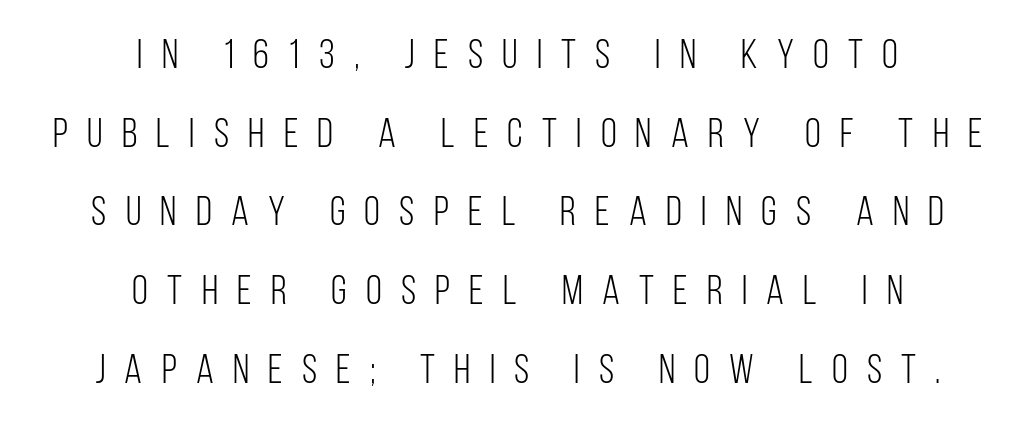
Q: Is the text bold? A: No.
Q: Is the text italic (slanted)? A: No, it is upright.
Q: Is the typeface a serif or a sans-serif typeface? A: Sans-serif.
Q: Is the text underlined? A: No.
Q: How is the paragraph aligned? A: Centered.
Q: Is the spacing between letters normal or unusually wide? A: Unusually wide.
Q: Is the spacing between lines tight, normal or loose? A: Loose.
Q: Width (condensed, normal, or wide)? A: Condensed.
Q: Stroke contrast? A: Low.
Q: x-height? A: Large.
Q: Monospaced? A: No.
